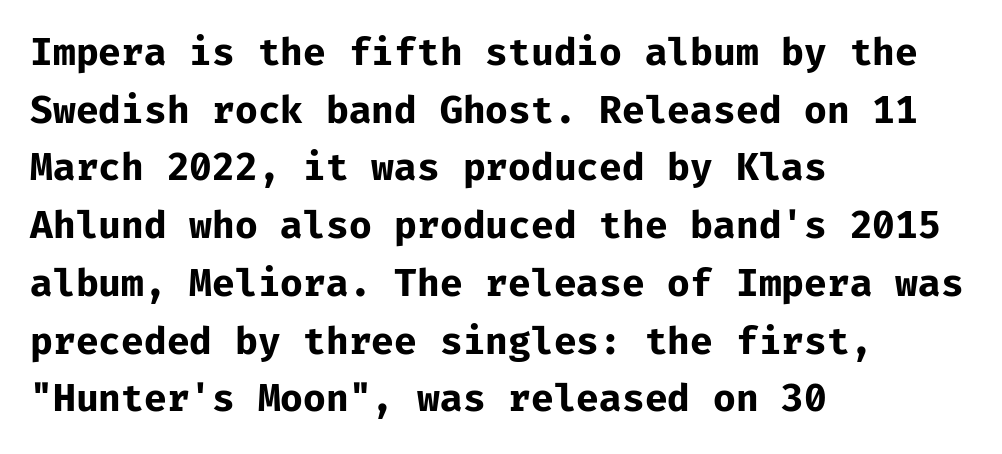
{"serif": "no", "italic": "no", "bold": "yes", "weight": "bold", "width": "normal", "stroke_contrast": "low", "x_height": "medium", "monospaced": "yes", "underline": "no", "align": "left", "line_spacing": "normal", "line_spacing_ratio": 1.56, "letter_spacing": "normal", "letter_spacing_em": 0.0, "glyph_px": 37}
